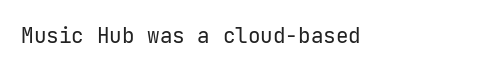
Q: Is the text bold? A: No.
Q: Is the text italic (slanted)? A: No, it is upright.
Q: Is the text underlined? A: No.
Q: Is the spacing between letters normal or unusually wide? A: Normal.
